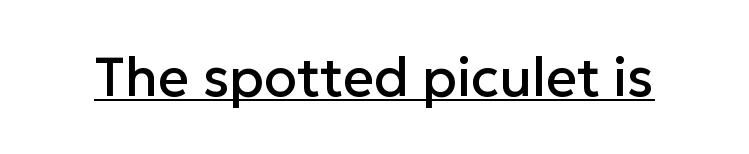
Q: Is the text italic (slanted)? A: No, it is upright.
Q: Is the typeface a serif or a sans-serif typeface? A: Sans-serif.
Q: Is the text underlined? A: Yes.
Q: Is the spacing between letters normal or unusually wide? A: Normal.
Q: Width (condensed, normal, or wide)? A: Normal.
Q: Stroke contrast? A: Low.
Q: x-height? A: Medium.
Q: Monospaced? A: No.
